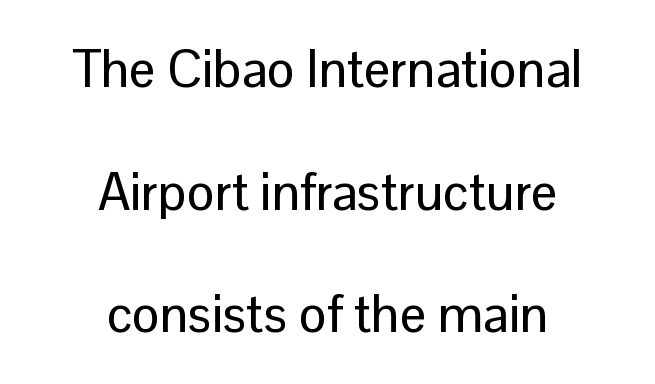
The image shows 52 px sans-serif type, upright; set centered, loose line spacing (2.36x), normal letter spacing, not underlined; low stroke contrast and a medium x-height.
